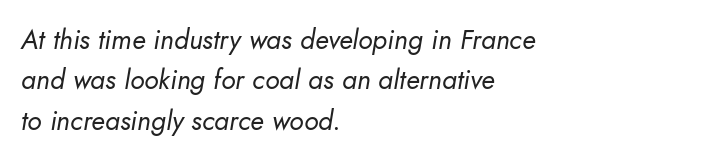
The image shows 27 px text type, italic (leaning right); set left-aligned, normal line spacing (1.5x), normal letter spacing, not underlined.
